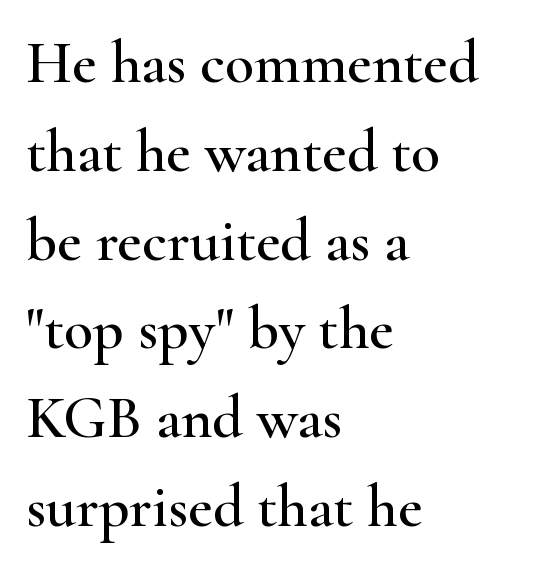
Varying glyph widths throughout — classic text-font behaviour. There is no visible air inserted between adjacent glyphs. The typography opts for an upright posture over an oblique one. Alignment: flush left. Classification — serif. Horizontal bands of white between lines are of average thickness.
